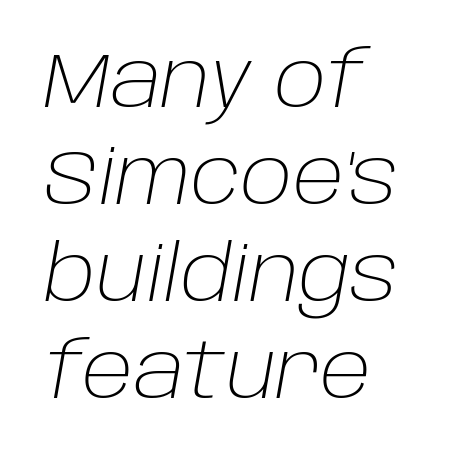
The image shows 77 px light type, italic (leaning right); set left-aligned, normal line spacing (1.26x), normal letter spacing, not underlined; low stroke contrast and a large x-height.
